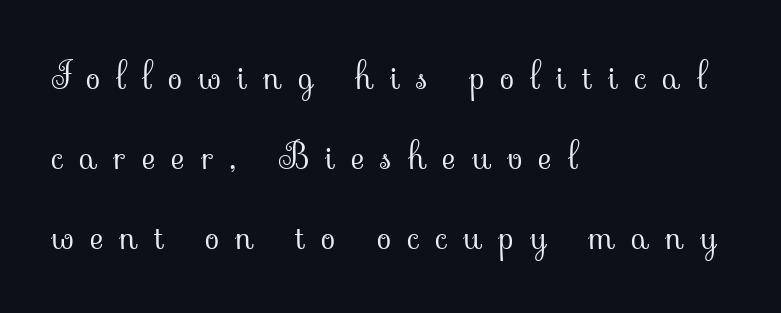
The horizontal fit of the characters is loose and conspicuously gappy. Stroke thickness stays within the range of a standard reading face or lighter. The text was rendered using a seriffed face with decorative stroke endings. These lines were composed using upright roman letters.
